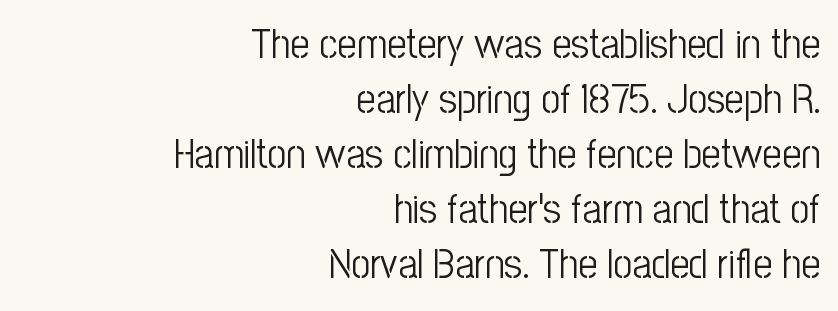
{"serif": "no", "italic": "no", "bold": "no", "weight": "light", "width": "condensed", "stroke_contrast": "low", "x_height": "medium", "monospaced": "no", "underline": "no", "align": "right", "line_spacing": "normal", "line_spacing_ratio": 1.31, "letter_spacing": "normal", "letter_spacing_em": 0.0, "glyph_px": 42}
